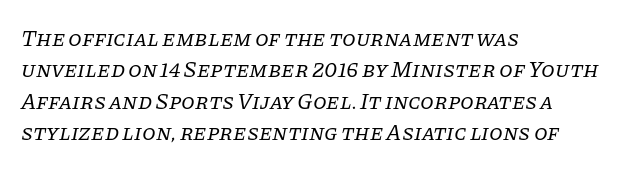
Posture: slanted. The strip under each line holds only bare page. No chunkiness to these letters — they're not bold. A normal amount of white space separates one row of letters from the next. The letterforms sit shoulder to shoulder at normal distance.
